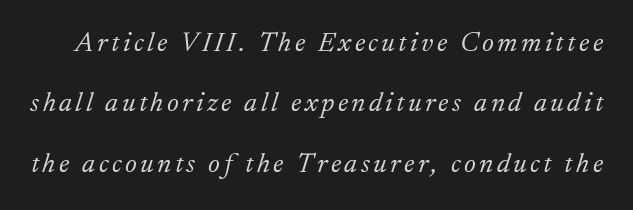
This rendering employs a face with finishing strokes, i.e., a serif. Descenders hang freely into open space. In terms of posture, this sample is oblique. The typeface has the unassuming heft of standard copy or less. This sample trades compactness for vertical openness between lines.
